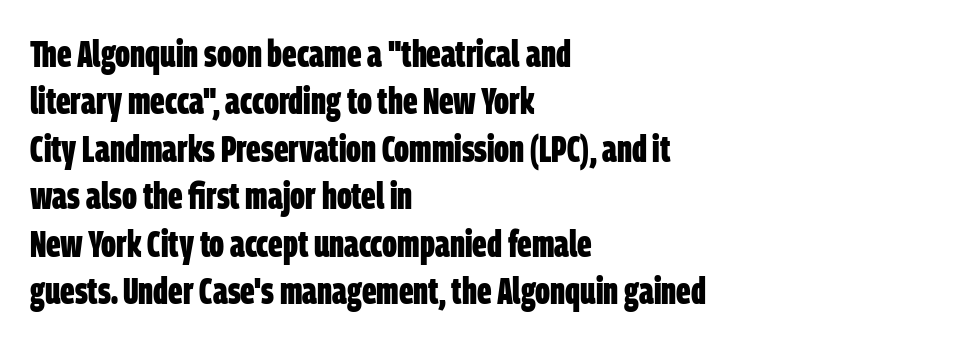
{"serif": "no", "bold": "yes", "weight": "bold", "width": "condensed", "stroke_contrast": "low", "x_height": "large", "monospaced": "no", "underline": "no", "align": "left", "line_spacing": "normal", "line_spacing_ratio": 1.25, "letter_spacing": "normal", "letter_spacing_em": 0.0, "glyph_px": 38}
